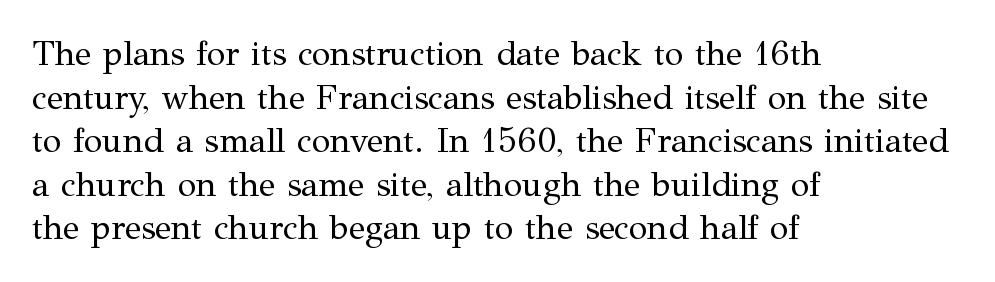
The letters advance in unequal steps, a hallmark of proportional type. Compared with a centered layout, this one pins lines to the left instead. Tracking value appears to be zero — textbook default spacing. Font category for this specimen: serif.
